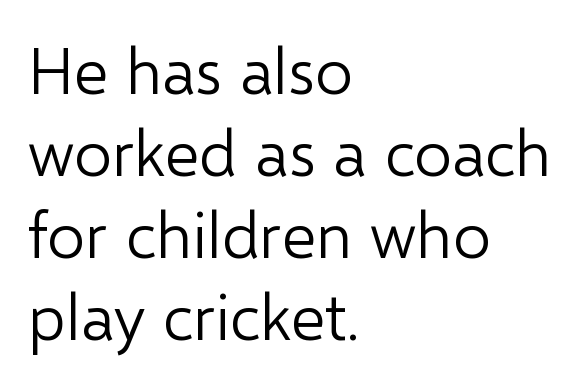
The image shows 66 px light sans-serif type, upright; set left-aligned, line spacing 1.24x, normal letter spacing, not underlined; low stroke contrast and a medium x-height.
